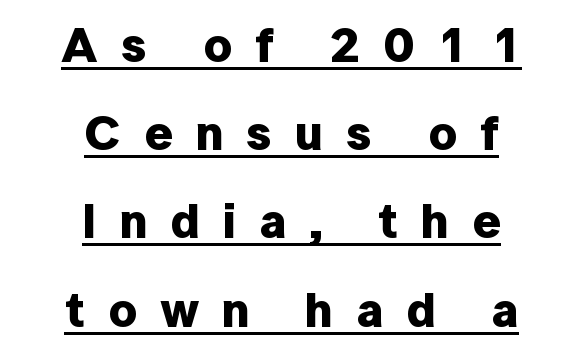
Proportional: the letters do not fall into vertical columns. A typesetter would call this heavily tracked-out type. Are there feet on the stems? There aren't — it's a sans. In terms of weight, the rendering is a true, heavy bold.
